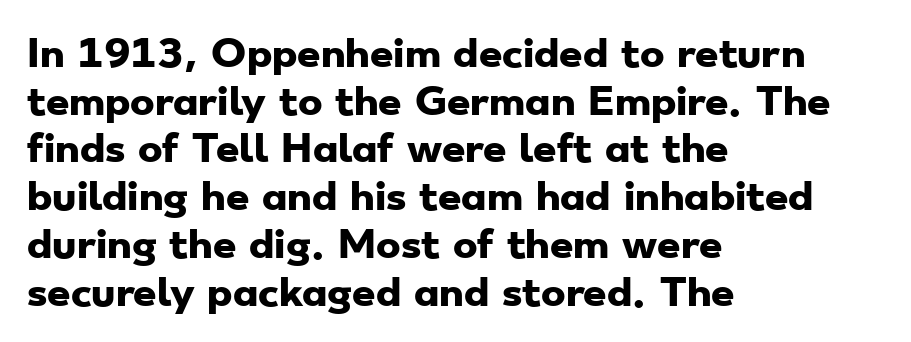
Q: Is the text bold? A: Yes.
Q: Is the typeface a serif or a sans-serif typeface? A: Sans-serif.
Q: Is the text underlined? A: No.
Q: How is the paragraph aligned? A: Left-aligned.
Q: Is the spacing between letters normal or unusually wide? A: Normal.
Q: Is the spacing between lines tight, normal or loose? A: Normal.
Q: Width (condensed, normal, or wide)? A: Wide.
Q: Stroke contrast? A: Low.
Q: x-height? A: Small.
Q: Monospaced? A: No.
